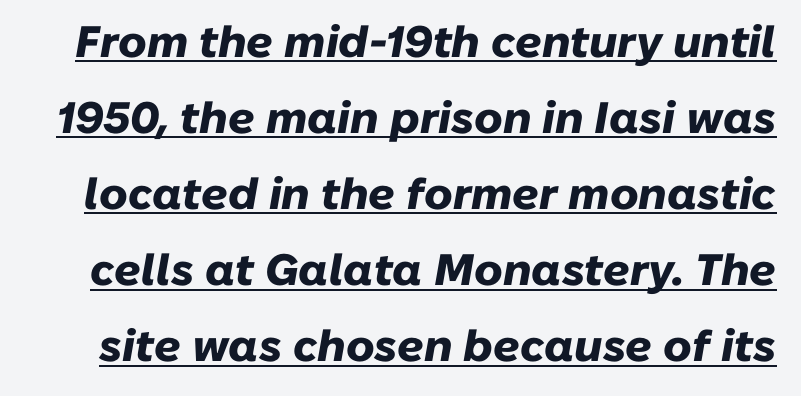
Q: Is the text bold? A: Yes.
Q: Is the text italic (slanted)? A: Yes, it leans right by about 10 degrees.
Q: Is the text underlined? A: Yes.
Q: Is the spacing between letters normal or unusually wide? A: Normal.
Q: Width (condensed, normal, or wide)? A: Normal.
Q: Stroke contrast? A: Low.
Q: x-height? A: Medium.
Q: Monospaced? A: No.
